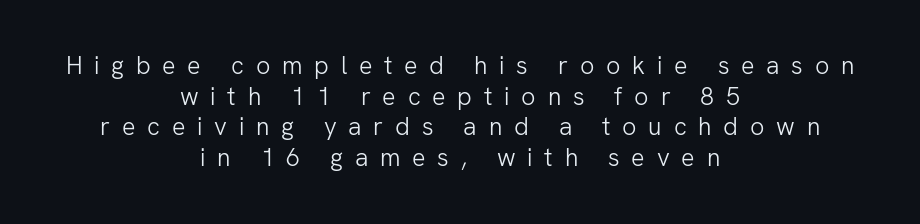
Q: Is the text bold? A: No.
Q: Is the text italic (slanted)? A: No, it is upright.
Q: Is the text underlined? A: No.
Q: How is the paragraph aligned? A: Centered.
Q: Is the spacing between letters normal or unusually wide? A: Unusually wide.
